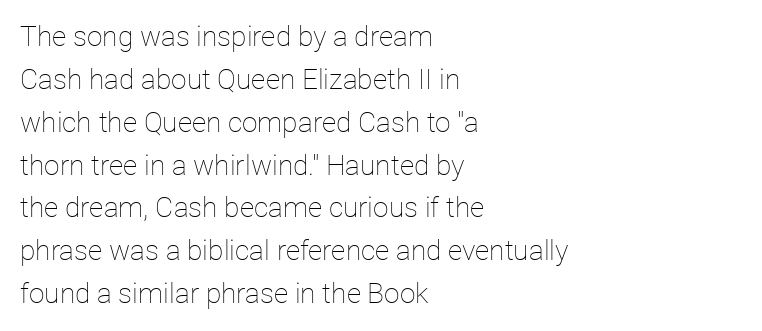
A typesetter would call this zero additional tracking. The lines in this sample share a left origin and differ only in where they stop. Students, observe: this is what conventionally led text looks like. This is not heavy type; no bold has been used. Looks like regular typesetting: each glyph gets only the width it needs.
